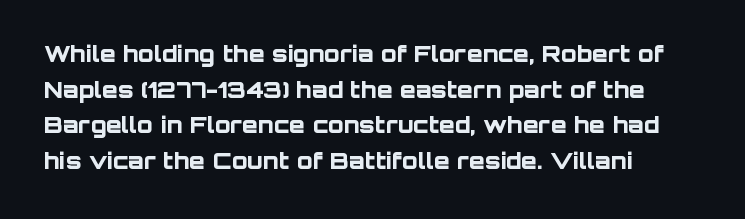
{"italic": "no", "bold": "yes", "underline": "no", "align": "left", "line_spacing": "normal", "line_spacing_ratio": 1.55, "letter_spacing": "normal", "letter_spacing_em": 0.0, "glyph_px": 23}
